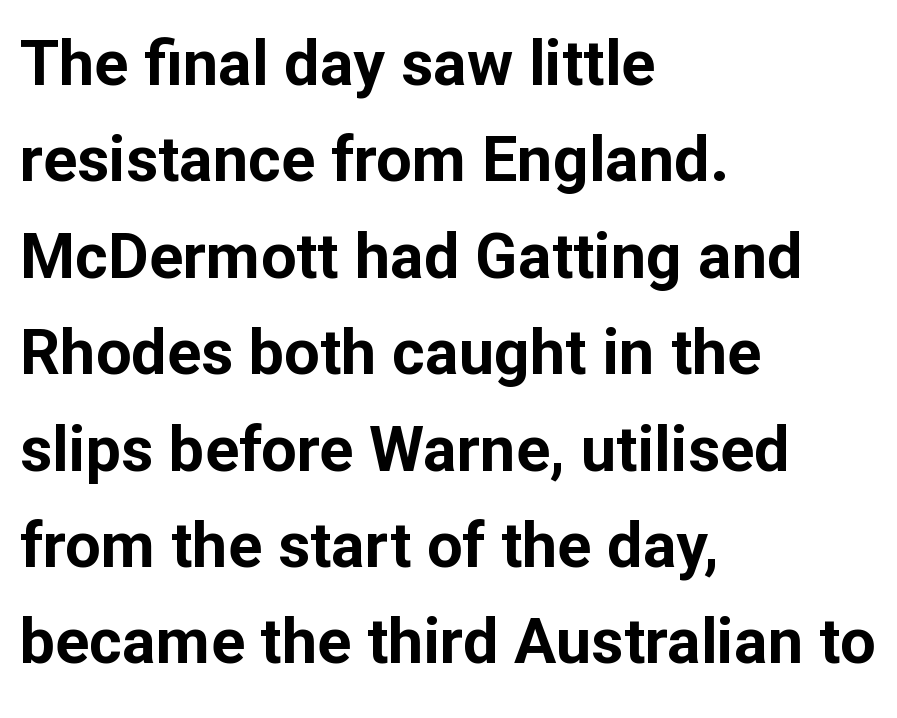
The image shows 63 px bold sans-serif type, upright; set left-aligned, normal line spacing (1.53x), normal letter spacing, not underlined; low stroke contrast and a medium x-height.
